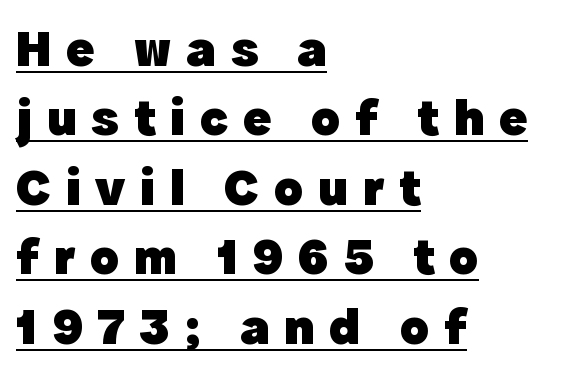
Bold? Absolutely — the strokes are thick and heavy. Is this a sans? Yes — the strokes have no serifs. The glyphs are accompanied by a horizontal stroke just below them. These lines stack with their left ends in a neat column. Characters remain perfectly vertical along every line.
